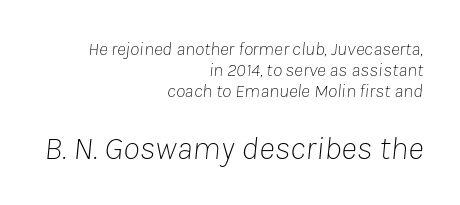
The image shows 34 px thin type, italic (leaning right); set right-aligned, tight line spacing (1.1x), normal letter spacing, not underlined; the second (bottom) block is 1.79x larger; low stroke contrast and a medium x-height.
